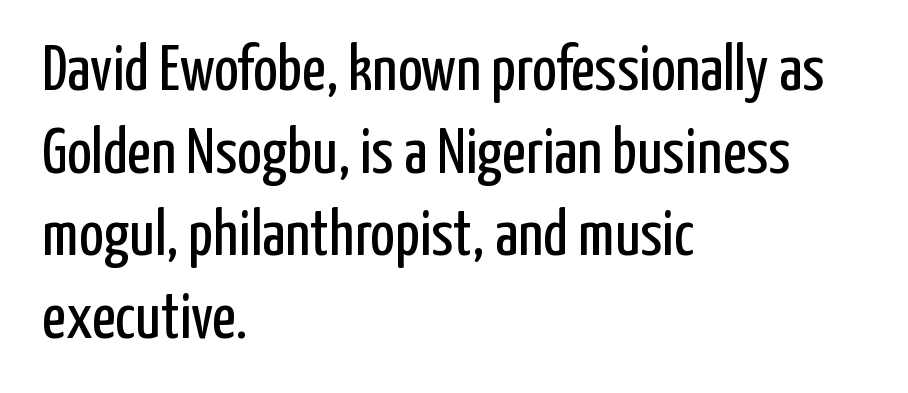
The image shows 65 px regular-weight, condensed sans-serif type, upright; set left-aligned, normal line spacing (1.27x), normal letter spacing, not underlined; low stroke contrast and a medium x-height.
